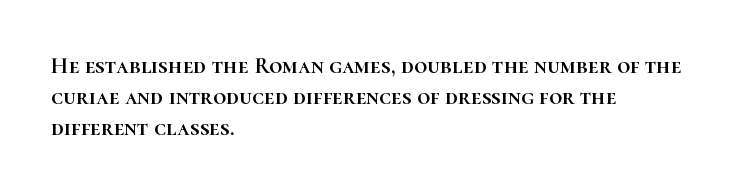
The image shows 23 px text type, upright; set left-aligned, normal line spacing (1.35x), normal letter spacing, not underlined.
